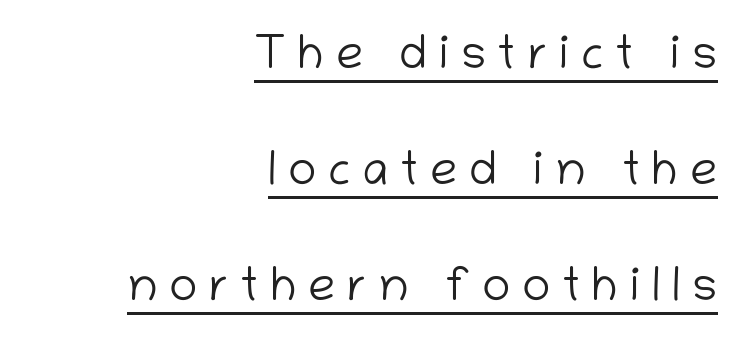
Q: Is the text bold? A: No.
Q: Is the text italic (slanted)? A: No, it is upright.
Q: Is the typeface a serif or a sans-serif typeface? A: Sans-serif.
Q: Is the text underlined? A: Yes.
Q: How is the paragraph aligned? A: Right-aligned.
Q: Is the spacing between letters normal or unusually wide? A: Unusually wide.
Q: Is the spacing between lines tight, normal or loose? A: Loose.
Q: Width (condensed, normal, or wide)? A: Normal.
Q: Stroke contrast? A: Low.
Q: x-height? A: Medium.
Q: Monospaced? A: No.
